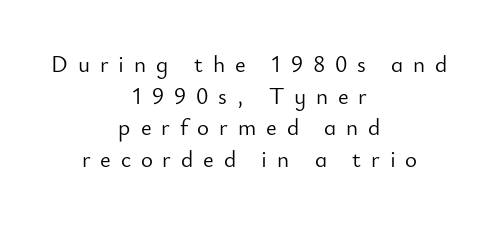
The image shows 23 px text type, upright; set centered, normal line spacing (1.38x), unusually wide letter spacing (+0.43 em), not underlined.
